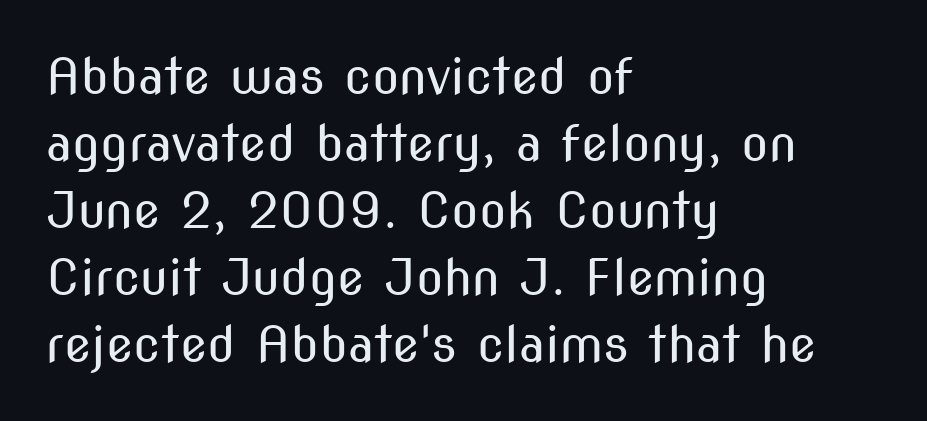
The image shows 50 px regular-weight, condensed sans-serif type, upright; set left-aligned, normal line spacing (1.34x), normal letter spacing, not underlined; medium stroke contrast and a medium x-height.
